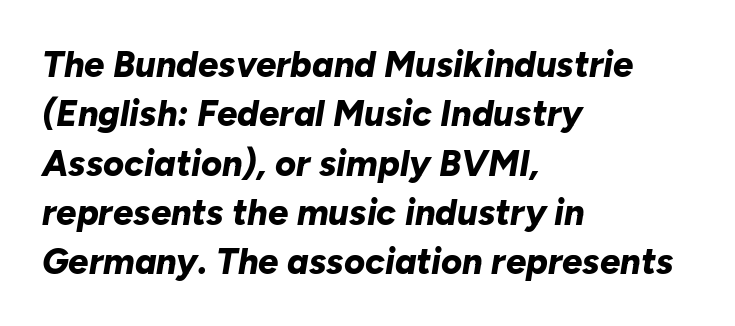
Q: Is the text bold? A: Yes.
Q: Is the text italic (slanted)? A: Yes, it leans right by about 10 degrees.
Q: Is the text underlined? A: No.
Q: How is the paragraph aligned? A: Left-aligned.
Q: Is the spacing between letters normal or unusually wide? A: Normal.
Q: Is the spacing between lines tight, normal or loose? A: Normal.
Q: Width (condensed, normal, or wide)? A: Normal.
Q: Stroke contrast? A: Low.
Q: x-height? A: Medium.
Q: Monospaced? A: No.
